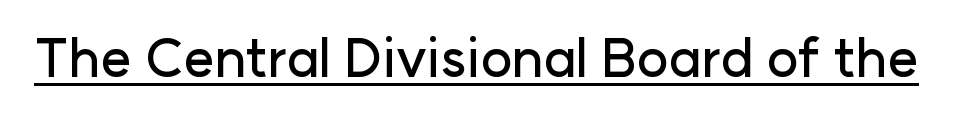
Q: Is the text italic (slanted)? A: No, it is upright.
Q: Is the typeface a serif or a sans-serif typeface? A: Sans-serif.
Q: Is the text underlined? A: Yes.
Q: Is the spacing between letters normal or unusually wide? A: Normal.
Q: Width (condensed, normal, or wide)? A: Normal.
Q: Stroke contrast? A: Low.
Q: x-height? A: Medium.
Q: Monospaced? A: No.
